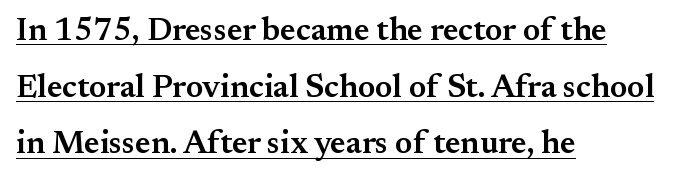
Glance below the letters and you will spot a drawn line. The rendering keeps characters at their native spacing. A semibold gives these letters moderate extra thickness, short of bold. Note the varied advance widths — an 'i' is clearly narrower than an 'm'. The paragraph has a hard left edge and a soft right edge.
